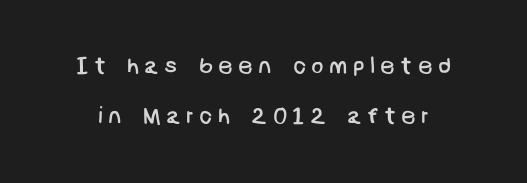
The strokes carry an ordinary text weight at most. Substantial extra tracking has been applied to these lines. Is there much room between lines? Yes — plenty of vertical air separates them. Just letters on the line, the space beneath them empty.
